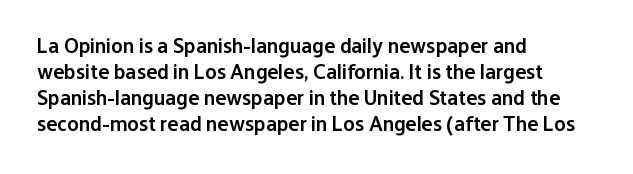
{"italic": "no", "bold": "semi", "underline": "no", "align": "left", "line_spacing_ratio": 1.24, "letter_spacing": "normal", "letter_spacing_em": 0.0, "glyph_px": 21}
